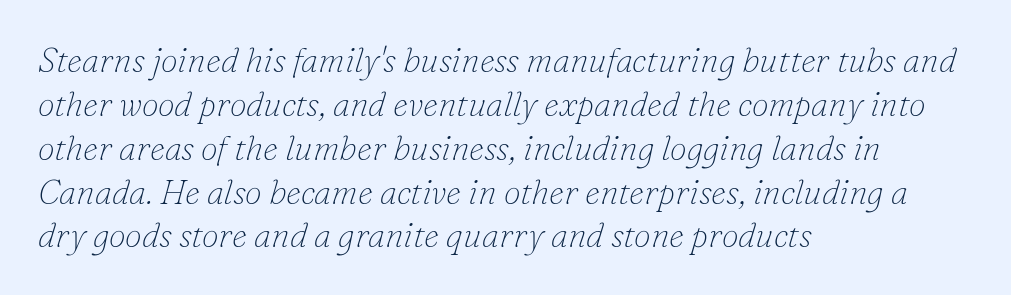
The block of text has a typical density, with ordinary space between rows. A quiet, ordinary-to-light weight characterises the typeface. You can tell from the footed stems that serif type was used. Think of a printed novel: that variable character pitch is what you see here. Short and long lines alike share a common starting point at left. Emphasis-style slanted type is in use.
